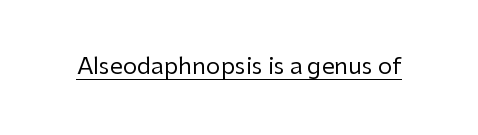
Students, observe the line beneath the letters — that is underlining. You can tell it's not italic because the verticals are truly vertical. Stems here are at most as thick as an everyday book face. Between one letter and the next there's only the usual sliver of space.
